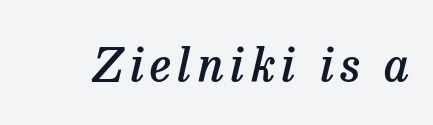
Q: Is the text bold? A: Semi-bold.
Q: Is the text italic (slanted)? A: Yes, it leans right by about 13 degrees.
Q: Is the typeface a serif or a sans-serif typeface? A: Serif.
Q: Is the text underlined? A: No.
Q: Width (condensed, normal, or wide)? A: Normal.
Q: Stroke contrast? A: Low.
Q: x-height? A: Medium.
Q: Monospaced? A: No.
